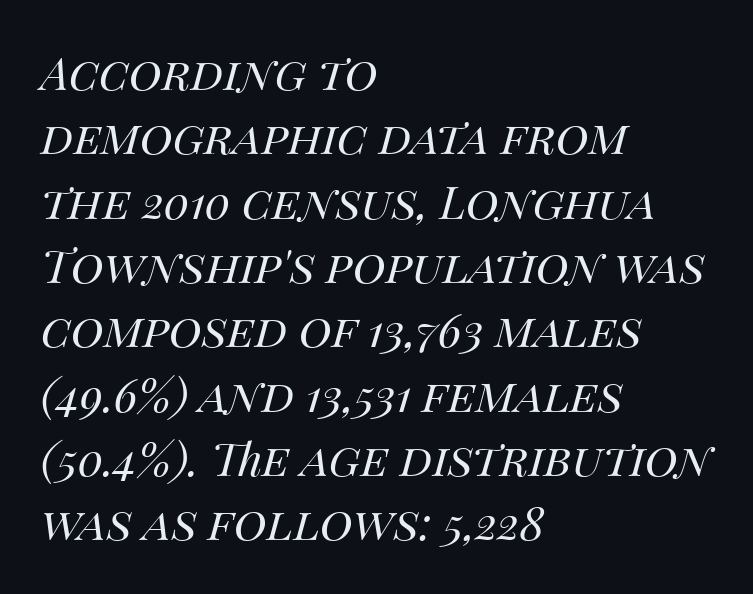
Q: Is the text bold? A: No.
Q: Is the text italic (slanted)? A: Yes, it leans right by about 14 degrees.
Q: Is the text underlined? A: No.
Q: How is the paragraph aligned? A: Left-aligned.
Q: Is the spacing between letters normal or unusually wide? A: Normal.
Q: Is the spacing between lines tight, normal or loose? A: Normal.
Q: Width (condensed, normal, or wide)? A: Normal.
Q: Stroke contrast? A: Medium.
Q: x-height? A: Large.
Q: Monospaced? A: No.
